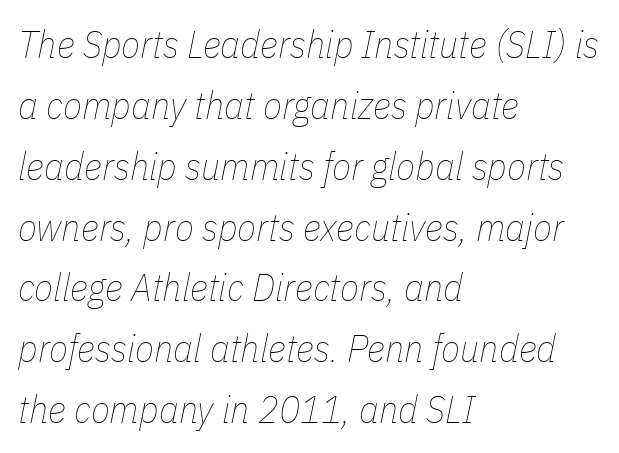
The image shows 39 px thin, condensed type, italic (leaning right); set left-aligned, normal line spacing (1.56x), normal letter spacing, not underlined; low stroke contrast and a medium x-height.
